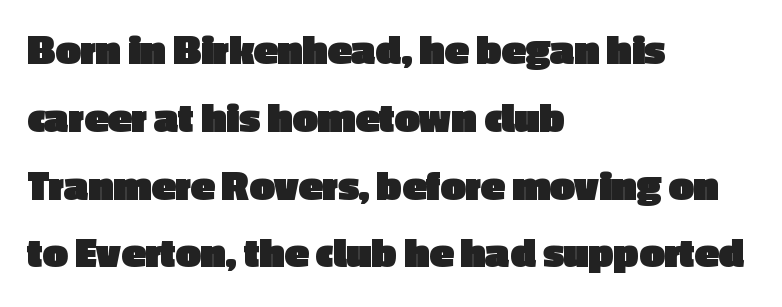
Q: Is the text bold? A: Yes.
Q: Is the text italic (slanted)? A: No, it is upright.
Q: Is the typeface a serif or a sans-serif typeface? A: Sans-serif.
Q: Is the text underlined? A: No.
Q: How is the paragraph aligned? A: Left-aligned.
Q: Is the spacing between letters normal or unusually wide? A: Normal.
Q: Is the spacing between lines tight, normal or loose? A: Normal.
Q: Width (condensed, normal, or wide)? A: Normal.
Q: x-height? A: Medium.
Q: Monospaced? A: No.
